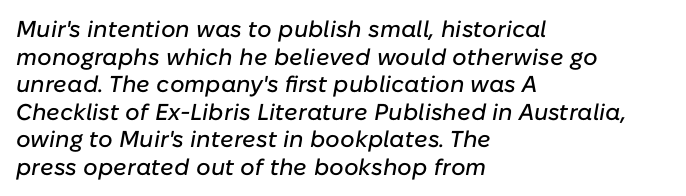
In terms of letterspacing, this is plain default setting. Characters are canted at an angle relative to the baseline's perpendicular. Bare-footed words on every line. Teacher's note: observe the even left margin — that is flush-left alignment.
